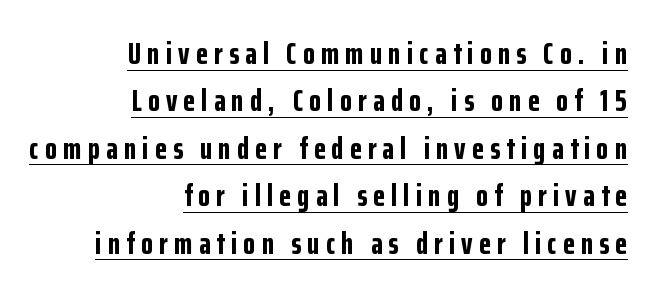
{"serif": "no", "italic": "no", "bold": "yes", "weight": "bold", "width": "condensed", "stroke_contrast": "low", "x_height": "medium", "monospaced": "no", "underline": "yes", "align": "right", "line_spacing": "normal", "line_spacing_ratio": 1.53, "letter_spacing": "wide", "letter_spacing_em": 0.2, "glyph_px": 31}
